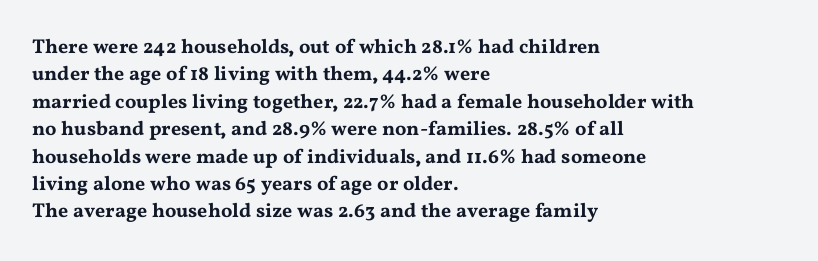
The image shows 20 px text type, upright; set left-aligned, normal line spacing (1.37x), normal letter spacing, not underlined.
